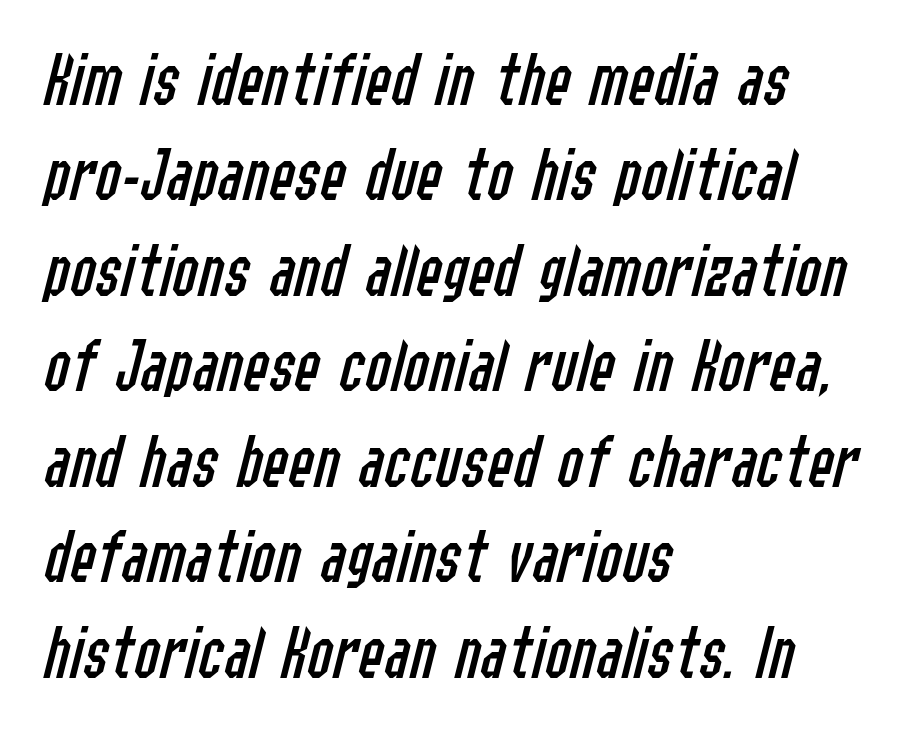
{"italic": "yes", "lean": "right", "slant_degrees": 14, "bold": "no", "weight": "regular", "width": "condensed", "stroke_contrast": "low", "x_height": "medium", "monospaced": "no", "underline": "no", "align": "left", "line_spacing_ratio": 1.24, "letter_spacing": "normal", "letter_spacing_em": 0.0, "glyph_px": 77}
